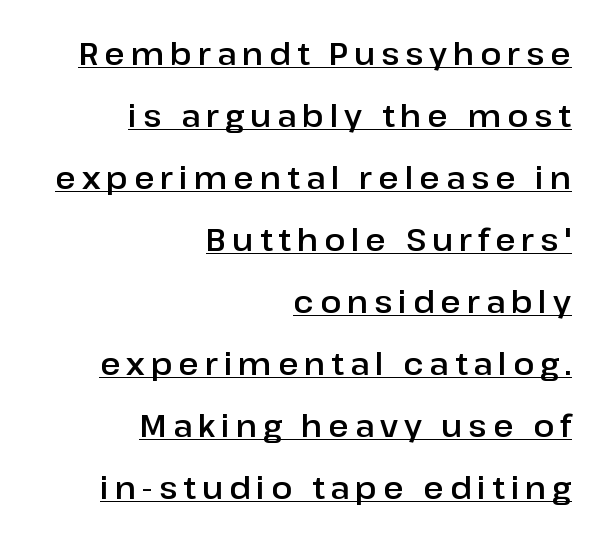
Q: Is the text italic (slanted)? A: No, it is upright.
Q: Is the typeface a serif or a sans-serif typeface? A: Sans-serif.
Q: Is the text underlined? A: Yes.
Q: How is the paragraph aligned? A: Right-aligned.
Q: Is the spacing between lines tight, normal or loose? A: Loose.
Q: Width (condensed, normal, or wide)? A: Normal.
Q: Stroke contrast? A: Low.
Q: x-height? A: Medium.
Q: Monospaced? A: No.
